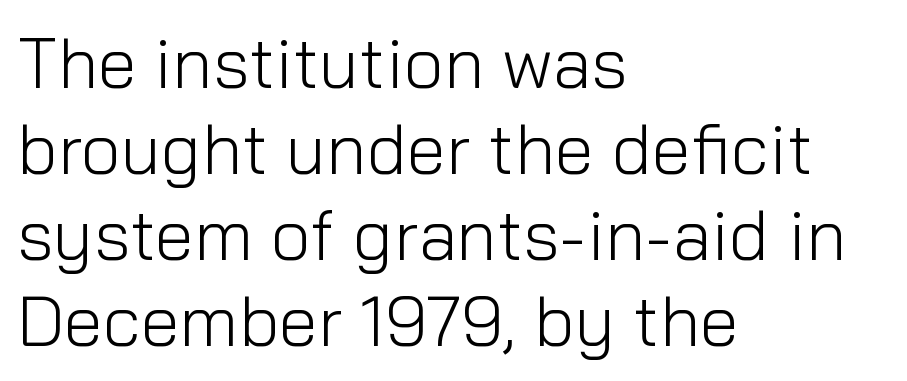
{"serif": "no", "italic": "no", "bold": "no", "weight": "light", "width": "normal", "stroke_contrast": "low", "x_height": "medium", "monospaced": "no", "underline": "no", "align": "left", "line_spacing_ratio": 1.21, "letter_spacing": "normal", "letter_spacing_em": 0.0, "glyph_px": 71}
